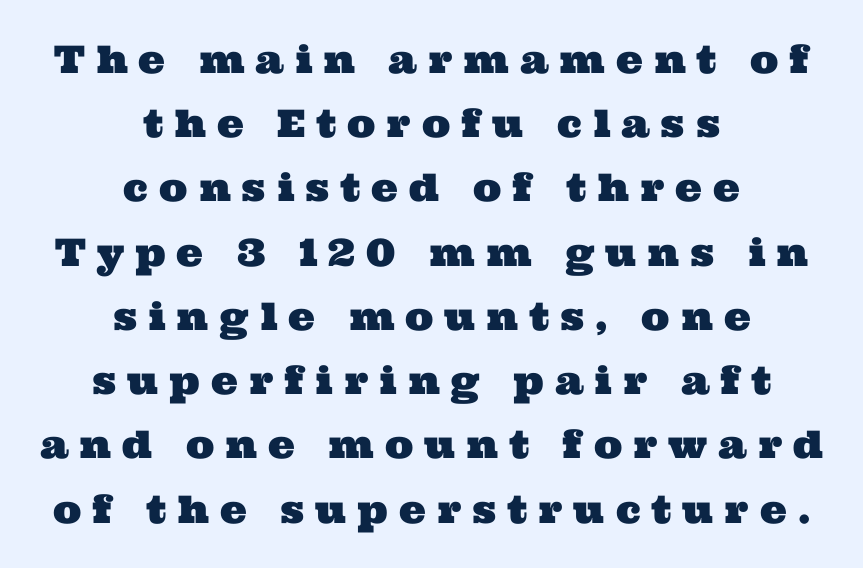
Q: Is the typeface a serif or a sans-serif typeface? A: Serif.
Q: Is the text underlined? A: No.
Q: How is the paragraph aligned? A: Centered.
Q: Is the spacing between letters normal or unusually wide? A: Unusually wide.
Q: Is the spacing between lines tight, normal or loose? A: Normal.
Q: Width (condensed, normal, or wide)? A: Wide.
Q: Stroke contrast? A: Medium.
Q: x-height? A: Medium.
Q: Monospaced? A: No.
